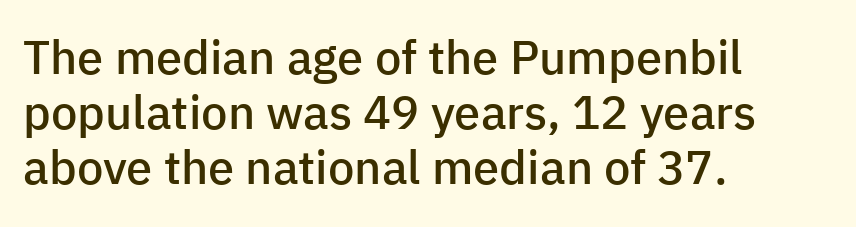
Q: Is the text bold? A: Semi-bold.
Q: Is the text italic (slanted)? A: No, it is upright.
Q: Is the typeface a serif or a sans-serif typeface? A: Sans-serif.
Q: Is the text underlined? A: No.
Q: How is the paragraph aligned? A: Left-aligned.
Q: Is the spacing between letters normal or unusually wide? A: Normal.
Q: Width (condensed, normal, or wide)? A: Normal.
Q: Stroke contrast? A: Low.
Q: x-height? A: Medium.
Q: Monospaced? A: No.
